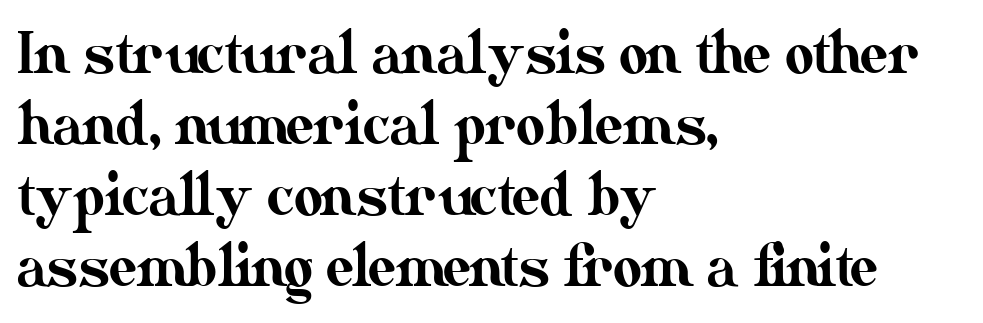
Q: Is the text italic (slanted)? A: No, it is upright.
Q: Is the text underlined? A: No.
Q: How is the paragraph aligned? A: Left-aligned.
Q: Is the spacing between letters normal or unusually wide? A: Normal.
Q: Is the spacing between lines tight, normal or loose? A: Normal.
Q: Width (condensed, normal, or wide)? A: Normal.
Q: Stroke contrast? A: Medium.
Q: x-height? A: Small.
Q: Monospaced? A: No.
